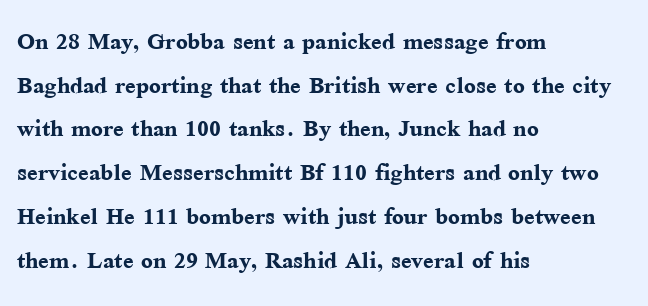
{"serif": "yes", "italic": "no", "bold": "yes", "weight": "semibold", "width": "normal", "stroke_contrast": "medium", "x_height": "medium", "monospaced": "no", "underline": "no", "align": "left", "line_spacing": "normal", "line_spacing_ratio": 1.41, "letter_spacing": "normal", "letter_spacing_em": 0.0, "glyph_px": 31}
